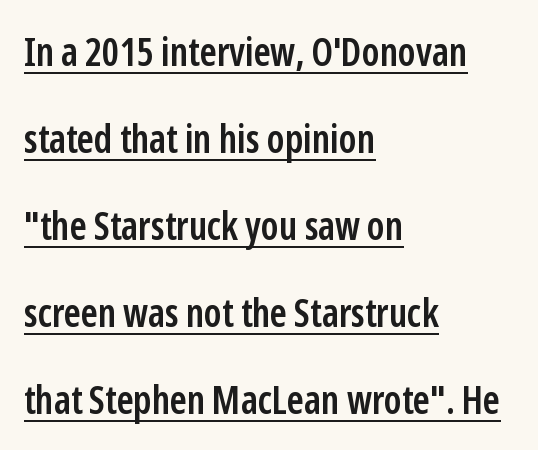
The image shows 39 px semibold, condensed sans-serif type, upright; set left-aligned, loose line spacing (2.23x), normal letter spacing, underlined; low stroke contrast and a medium x-height.
